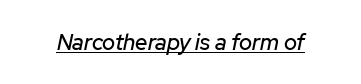
Style check: oblique. Tracking here is standard; glyphs follow each other at the usual distance. The typesetter has applied underlining to the passage shown.
